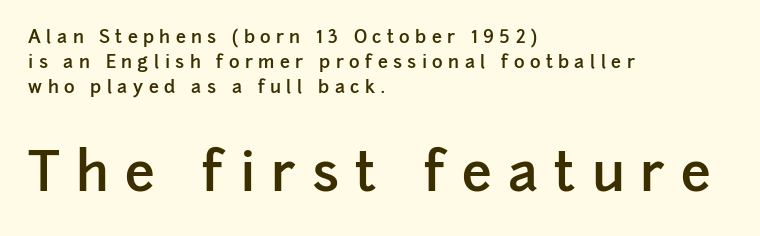
The image shows 54 px semibold sans-serif type, upright; set left-aligned, normal line spacing (1.39x), unusually wide letter spacing (+0.3 em), not underlined; the second (bottom) block is 3.0x larger; low stroke contrast and a medium x-height.
